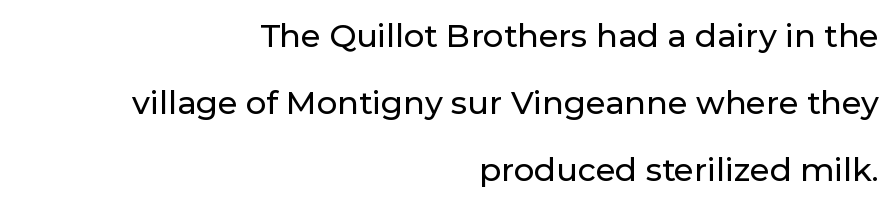
Nothing sits at the stroke ends, so this counts as sans-serif. Looks like regular typesetting: each glyph gets only the width it needs. Reading down the block, your eye finds every line finishing at a fixed right position. Glance below the letters and you will spot only blank space. In terms of posture, this sample is upright.
